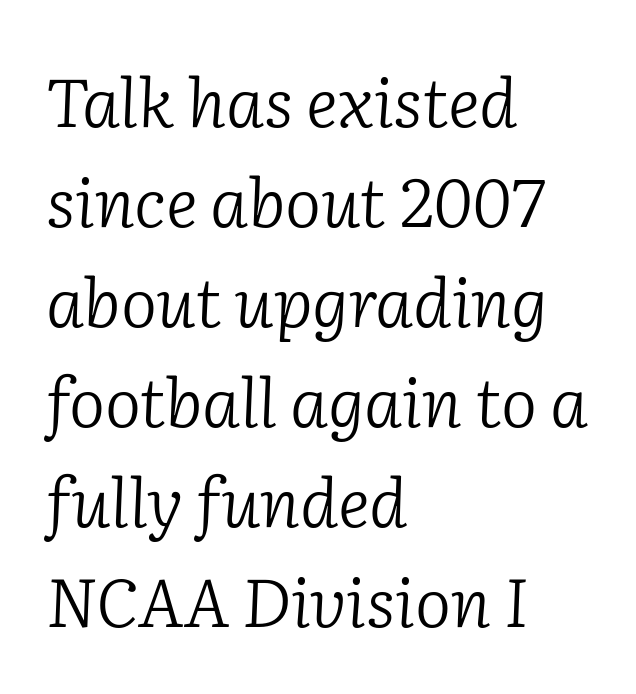
{"serif": "yes", "italic": "yes", "lean": "right", "slant_degrees": 2, "bold": "no", "weight": "light", "width": "normal", "stroke_contrast": "low", "x_height": "medium", "monospaced": "no", "underline": "no", "align": "left", "line_spacing": "normal", "line_spacing_ratio": 1.47, "letter_spacing": "normal", "letter_spacing_em": 0.0, "glyph_px": 68}
